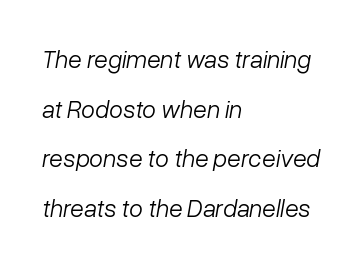
The image shows 25 px text type, italic (leaning right); set left-aligned, loose line spacing (1.99x), normal letter spacing, not underlined.
